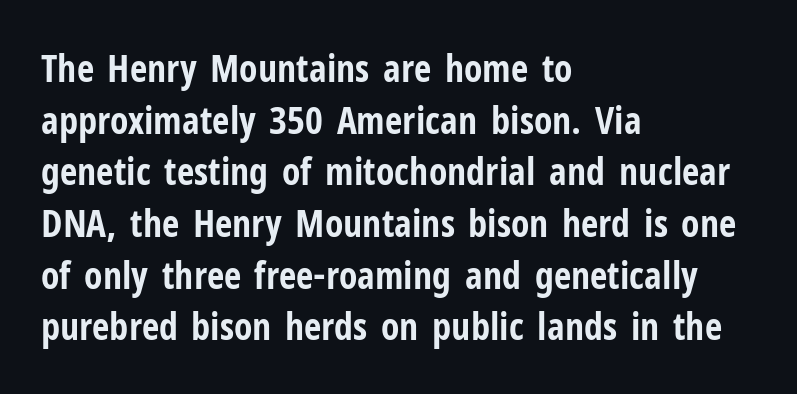
{"serif": "no", "italic": "no", "bold": "yes", "weight": "bold", "width": "condensed", "stroke_contrast": "low", "x_height": "medium", "monospaced": "no", "underline": "no", "align": "left", "line_spacing": "normal", "line_spacing_ratio": 1.36, "letter_spacing": "normal", "letter_spacing_em": 0.0, "glyph_px": 38}
